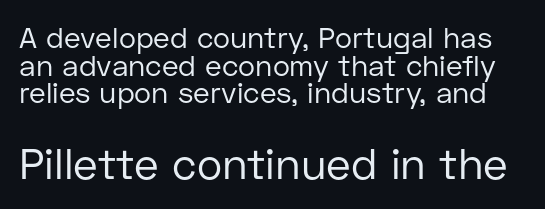
Between one letter and the next there's only the usual sliver of space. Spacing verdict: proportional, widths tailored to each character. A sans-serif font was chosen for this passage. This sample uses an upright cut, with every glyph sitting square on the baseline.
